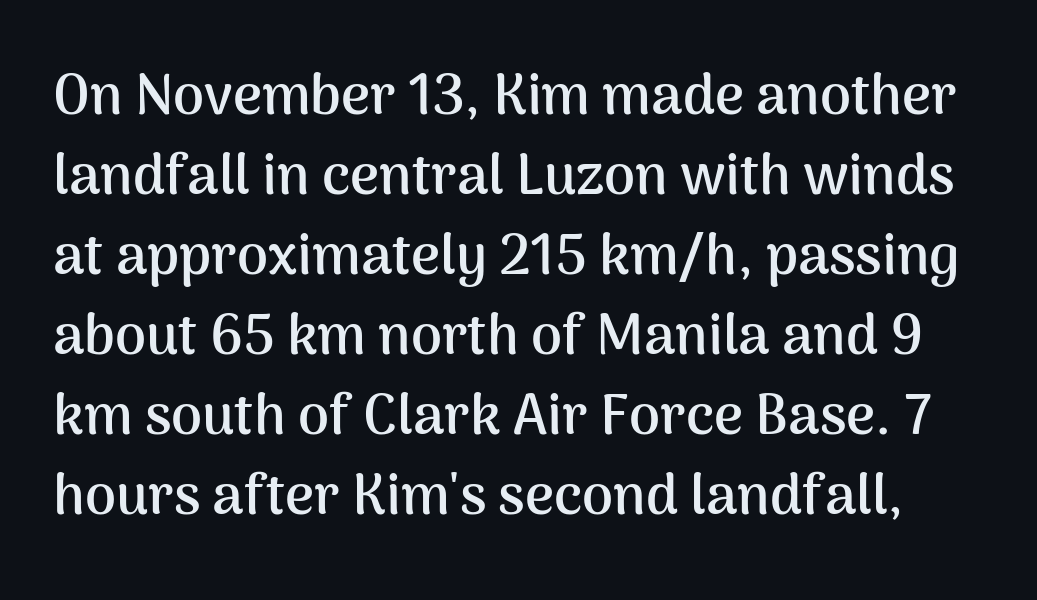
{"serif": "no", "italic": "no", "bold": "yes", "weight": "semibold", "width": "normal", "stroke_contrast": "medium", "x_height": "medium", "monospaced": "no", "underline": "no", "line_spacing": "normal", "line_spacing_ratio": 1.43, "letter_spacing": "normal", "letter_spacing_em": 0.0, "glyph_px": 56}
